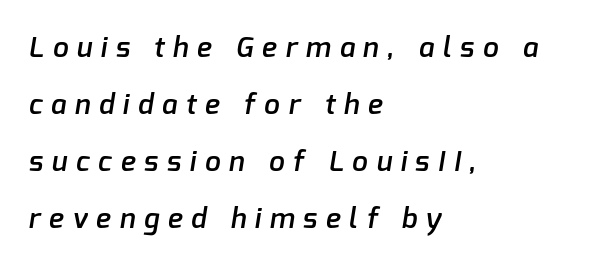
The image shows 28 px semibold sans-serif type; set left-aligned, loose line spacing (2.03x), unusually wide letter spacing (+0.31 em), not underlined; low stroke contrast and a medium x-height.
